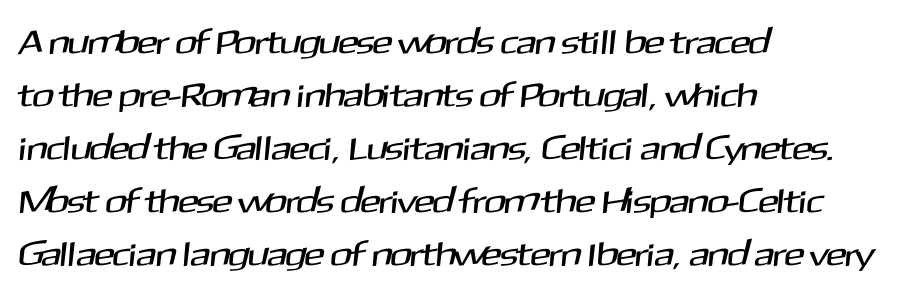
The image shows 34 px sans-serif type; set left-aligned, normal line spacing (1.56x), normal letter spacing, not underlined; medium stroke contrast and a medium x-height.
